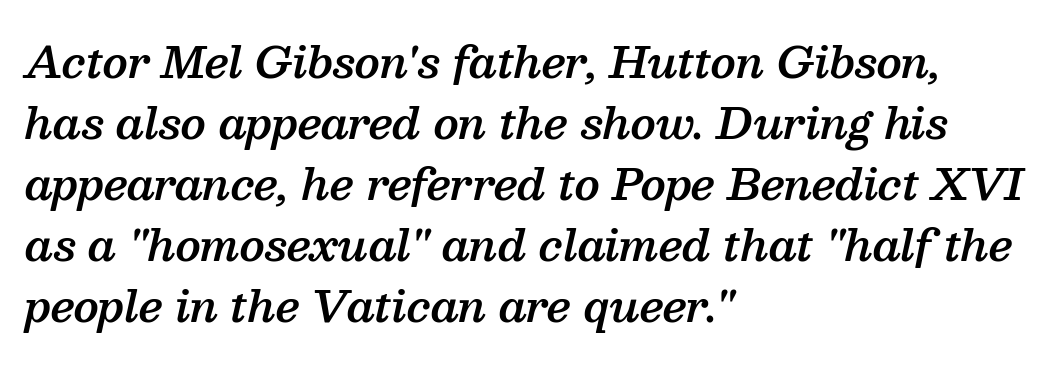
Q: Is the text bold? A: Semi-bold.
Q: Is the text italic (slanted)? A: Yes, it leans right by about 13 degrees.
Q: Is the typeface a serif or a sans-serif typeface? A: Serif.
Q: Is the text underlined? A: No.
Q: How is the paragraph aligned? A: Left-aligned.
Q: Is the spacing between letters normal or unusually wide? A: Normal.
Q: Is the spacing between lines tight, normal or loose? A: Normal.
Q: Width (condensed, normal, or wide)? A: Normal.
Q: Stroke contrast? A: Medium.
Q: x-height? A: Medium.
Q: Monospaced? A: No.
